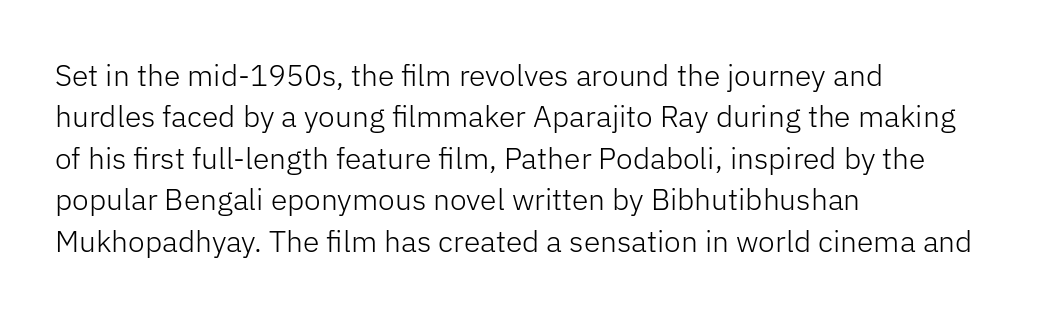
This rendering employs a face without finishing strokes, i.e., a sans-serif. Anything drawn beneath the words? Only blank space. Which margin do the lines hug? The left one — the right edge is uneven. This sample keeps an unexceptional amount of space between lines. Do the characters align in a grid? No, the font is proportional.
